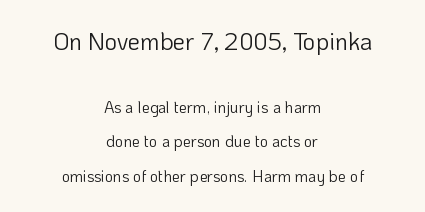
The image shows 24 px text type, upright; set centered, loose line spacing (2.18x), normal letter spacing, not underlined; the first (top) block is 1.5x larger.
